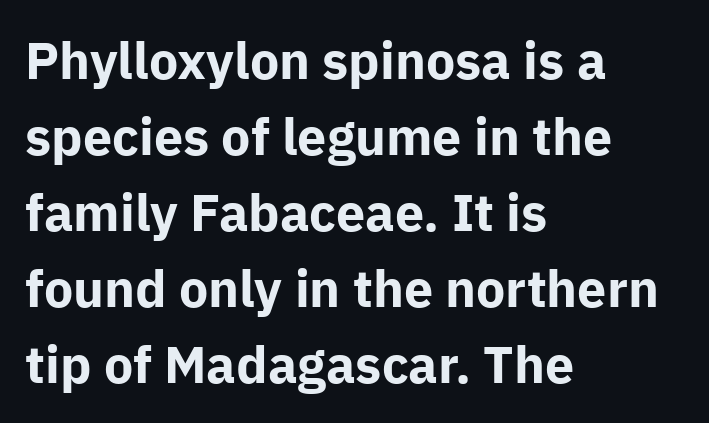
The image shows 52 px bold sans-serif type, upright; set left-aligned, normal line spacing (1.46x), normal letter spacing, not underlined; low stroke contrast and a medium x-height.
